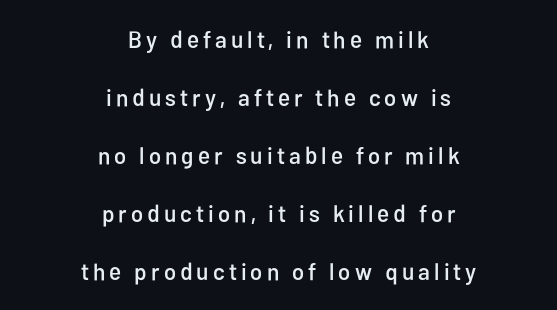
Q: Is the text italic (slanted)? A: No, it is upright.
Q: Is the text underlined? A: No.
Q: How is the paragraph aligned? A: Centered.
Q: Is the spacing between lines tight, normal or loose? A: Loose.
